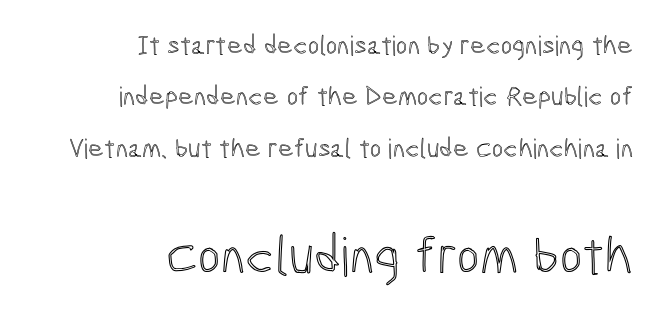
The image shows 54 px condensed type, upright; set right-aligned, loose line spacing (1.9x), normal letter spacing, not underlined; the second (bottom) block is 2.0x larger; a medium x-height.
